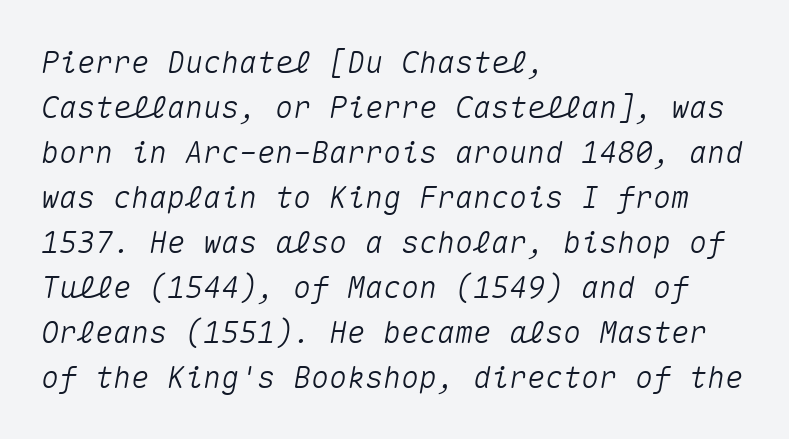
{"italic": "yes", "lean": "right", "slant_degrees": 10, "width": "normal", "stroke_contrast": "medium", "x_height": "medium", "monospaced": "yes", "underline": "no", "align": "left", "line_spacing": "normal", "line_spacing_ratio": 1.5, "letter_spacing": "normal", "letter_spacing_em": 0.0, "glyph_px": 30}
